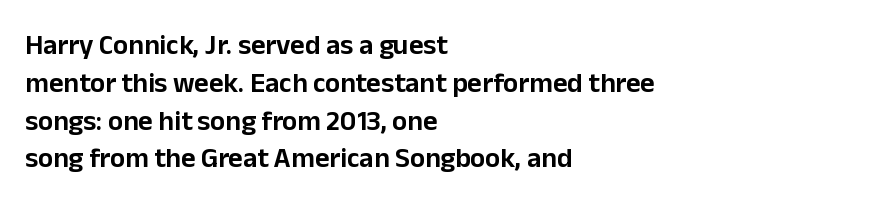
Q: Is the text italic (slanted)? A: No, it is upright.
Q: Is the typeface a serif or a sans-serif typeface? A: Sans-serif.
Q: Is the text underlined? A: No.
Q: How is the paragraph aligned? A: Left-aligned.
Q: Is the spacing between letters normal or unusually wide? A: Normal.
Q: Is the spacing between lines tight, normal or loose? A: Normal.
Q: Width (condensed, normal, or wide)? A: Normal.
Q: Stroke contrast? A: Low.
Q: x-height? A: Medium.
Q: Monospaced? A: No.
